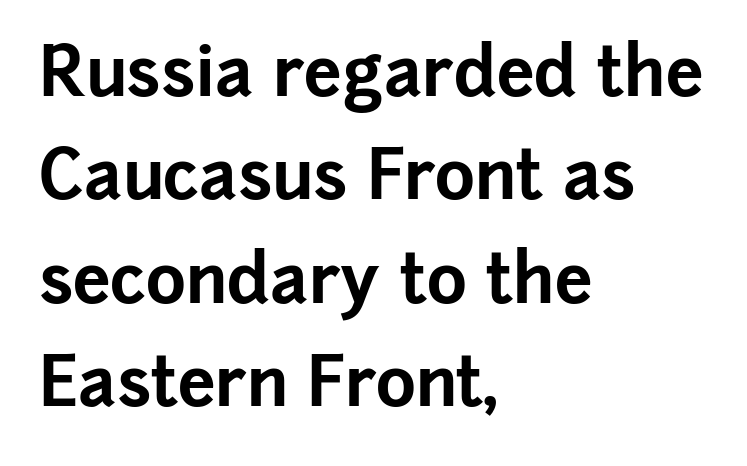
The image shows 68 px bold sans-serif type, upright; set left-aligned, normal line spacing (1.52x), normal letter spacing, not underlined; low stroke contrast and a medium x-height.
